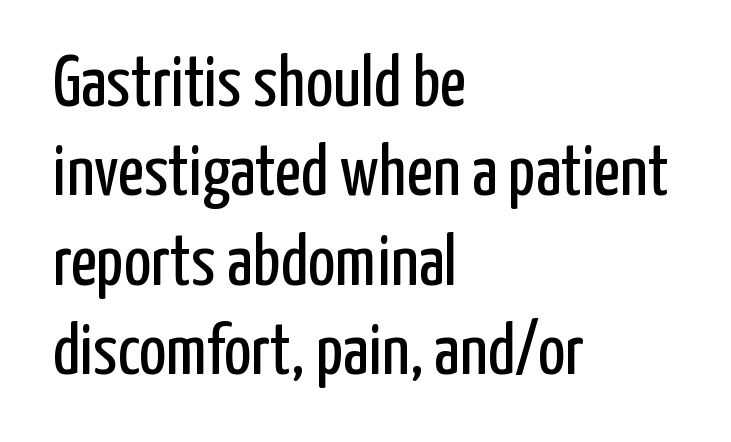
Is this a sans? Yes — the strokes have no serifs. Does the copy run flush right? No — it runs flush left. Stroke mass is kept to a normal reading level or below. Lines of text with bare space underneath. A typesetter would call this proportional, since set widths differ per character.
